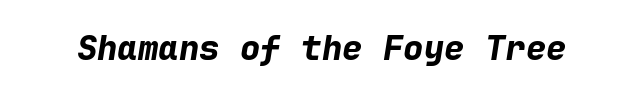
Compared with ordinary roman type, these characters are visibly tilted. There is no visible air inserted between adjacent glyphs. The specimen omits any rule beneath the text block's lines. Monospaced: the letters line up in strict vertical columns. Chunky letters — that's bold for sure.
